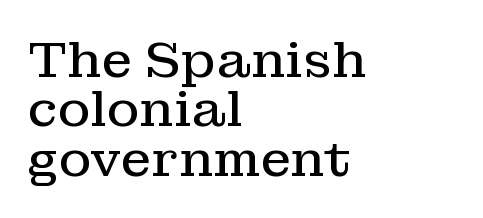
Q: Is the text bold? A: No.
Q: Is the text italic (slanted)? A: No, it is upright.
Q: Is the typeface a serif or a sans-serif typeface? A: Serif.
Q: Is the text underlined? A: No.
Q: How is the paragraph aligned? A: Left-aligned.
Q: Is the spacing between letters normal or unusually wide? A: Normal.
Q: Is the spacing between lines tight, normal or loose? A: Tight.
Q: Width (condensed, normal, or wide)? A: Normal.
Q: Stroke contrast? A: Low.
Q: x-height? A: Medium.
Q: Monospaced? A: No.
